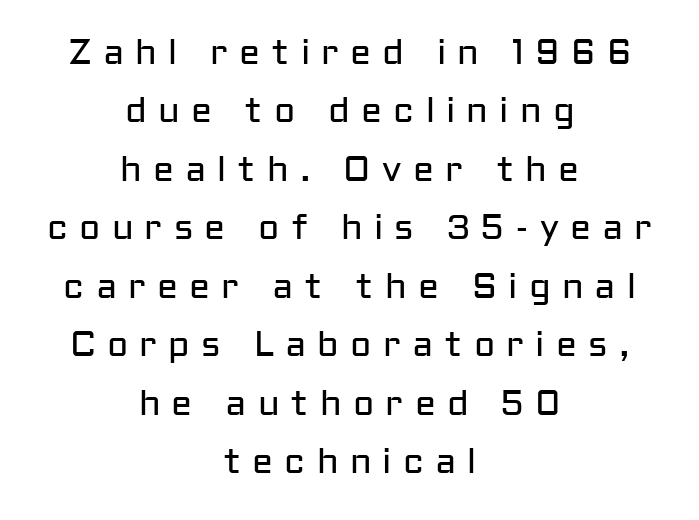
{"serif": "no", "italic": "no", "bold": "no", "weight": "regular", "width": "normal", "stroke_contrast": "low", "x_height": "medium", "monospaced": "no", "underline": "no", "align": "center", "line_spacing": "normal", "line_spacing_ratio": 1.67, "letter_spacing": "wide", "letter_spacing_em": 0.32, "glyph_px": 35}
